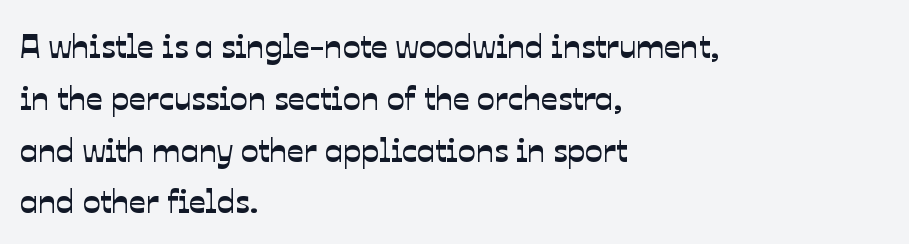
The image shows 33 px sans-serif type; set left-aligned, normal line spacing (1.57x), normal letter spacing, not underlined; low stroke contrast and a medium x-height.
